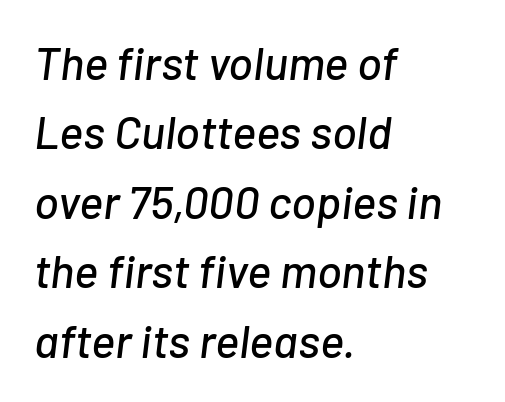
Does the copy run flush right? No — it runs flush left. Baseline-to-baseline distance is the conventional proportion of letter height. The specimen reads as italic at a glance. Underlining? Definitely not there. Honestly, the letter spacing is just normal — you wouldn't notice it.
